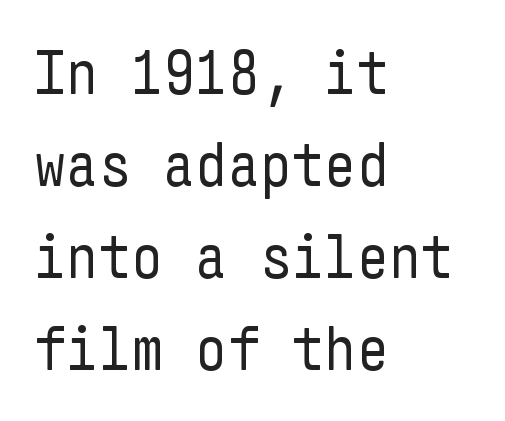
The image shows 63 px regular-weight, condensed sans-serif type, upright; set left-aligned, normal line spacing (1.46x), normal letter spacing, not underlined; low stroke contrast and a medium x-height.
